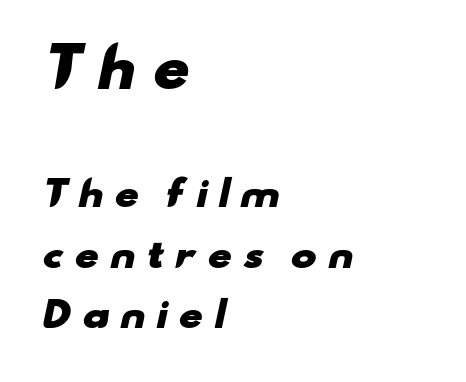
{"serif": "no", "bold": "yes", "weight": "heavy", "width": "wide", "stroke_contrast": "low", "x_height": "small", "monospaced": "no", "underline": "no", "align": "left", "line_spacing_ratio": 1.74, "letter_spacing": "wide", "letter_spacing_em": 0.28, "larger_block": "first", "size_ratio": 1.51, "glyph_px": 53}
